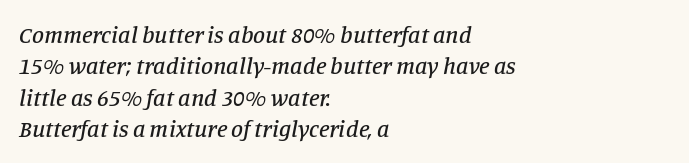
Characters follow at the spacing the type designer built in. Only glyphs here, with clear space below each row. If you measured baseline to baseline, you'd find a middling distance. Looking at the ascenders, they clearly lean.
